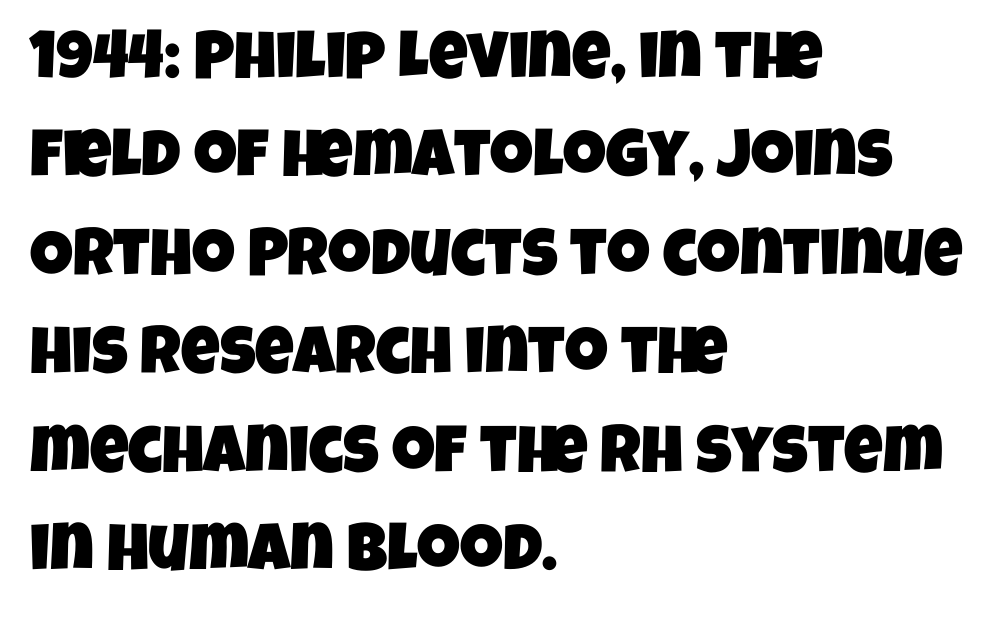
The image shows 67 px condensed sans-serif type; set left-aligned, normal line spacing (1.47x), normal letter spacing, not underlined; low stroke contrast and a large x-height.
